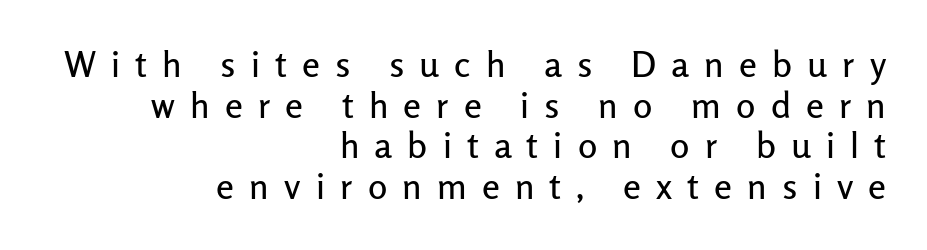
The image shows 36 px sans-serif type, upright; set right-aligned, tight line spacing (1.13x), unusually wide letter spacing (+0.42 em), not underlined; low stroke contrast and a medium x-height.
